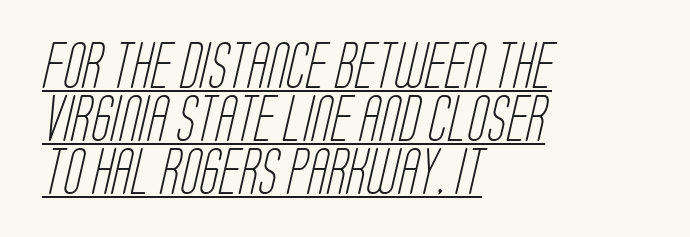
{"serif": "no", "bold": "no", "weight": "light", "width": "condensed", "stroke_contrast": "low", "x_height": "large", "monospaced": "no", "underline": "yes", "align": "left", "line_spacing": "tight", "line_spacing_ratio": 1.15, "letter_spacing": "normal", "letter_spacing_em": 0.0, "glyph_px": 46}
